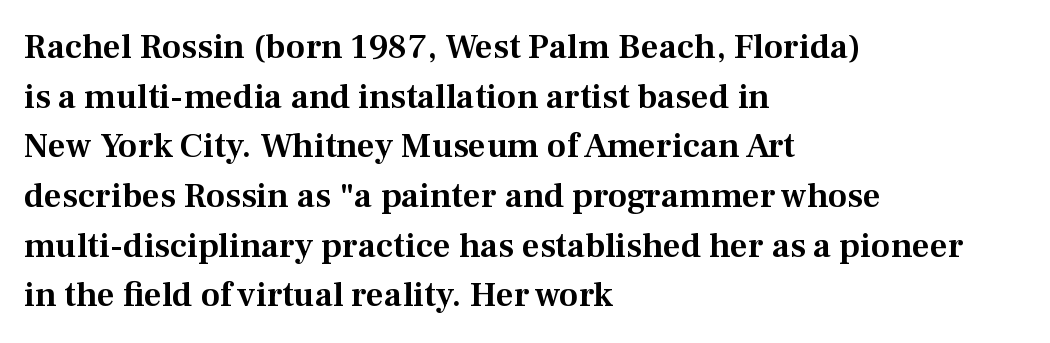
Q: Is the text italic (slanted)? A: No, it is upright.
Q: Is the typeface a serif or a sans-serif typeface? A: Serif.
Q: Is the text underlined? A: No.
Q: How is the paragraph aligned? A: Left-aligned.
Q: Is the spacing between letters normal or unusually wide? A: Normal.
Q: Is the spacing between lines tight, normal or loose? A: Normal.
Q: Width (condensed, normal, or wide)? A: Normal.
Q: Stroke contrast? A: Medium.
Q: x-height? A: Medium.
Q: Monospaced? A: No.
